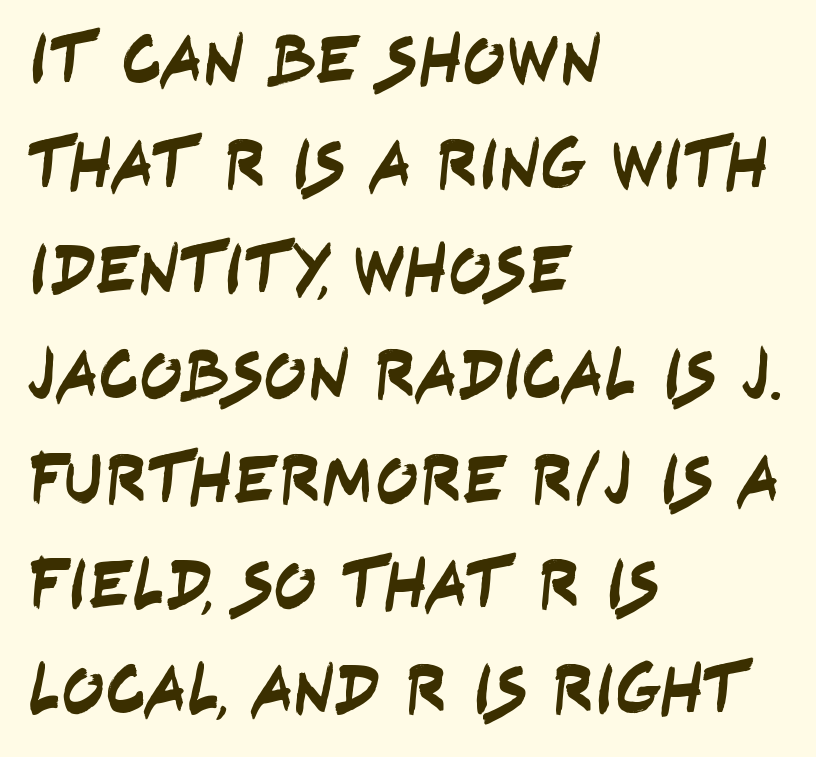
Line spacing here is normal. These lines are rendered in a variable-pitch font. The font family rendered here belongs to the sans-serif group. Clear beneath every line of the passage.
